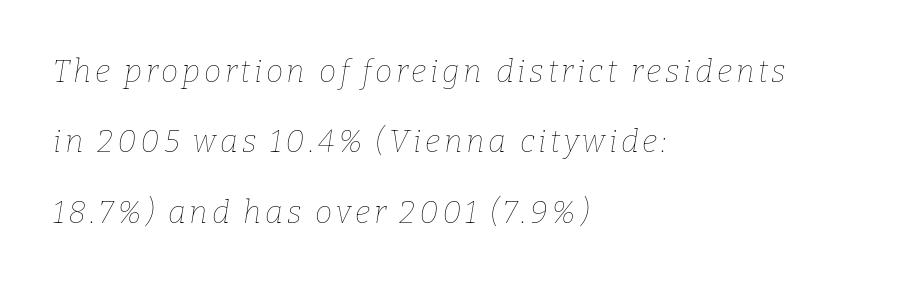
The face used here is proportionally spaced, like ordinary book or web type. The specimen reads as italic at a glance. Decoration check: the copy has no underline. Regarding leading, the lines here are spaced well apart.
